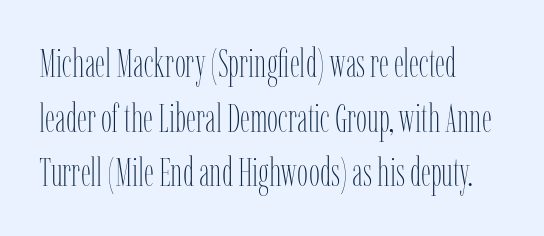
{"italic": "no", "bold": "no", "weight": "thin", "width": "condensed", "stroke_contrast": "low", "x_height": "medium", "monospaced": "no", "underline": "no", "align": "left", "line_spacing": "normal", "line_spacing_ratio": 1.4, "letter_spacing": "normal", "letter_spacing_em": 0.0, "glyph_px": 39}
